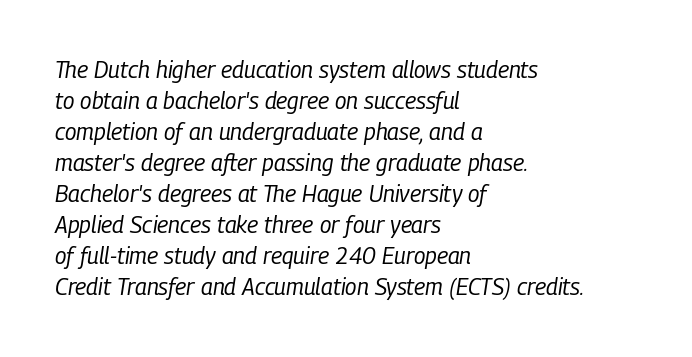
The rows are spaced the way most documents space them. Lines of text with bare space underneath. The text block is weighted toward the left margin, trailing off unevenly rightward. The passage shown leans; its letterforms are oblique. Standard letterfit; no display-style spreading of the glyphs. The strokes are not fattened; the text isn't bold.
